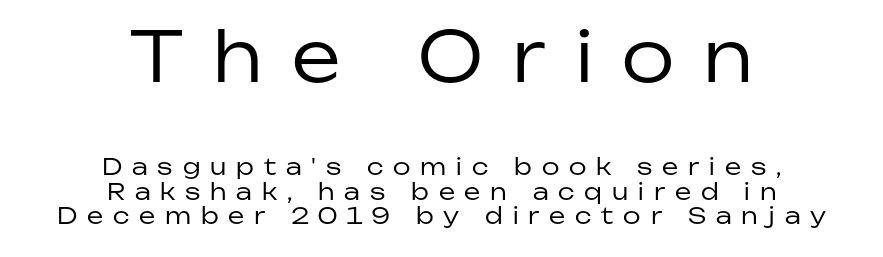
Is the lower block the larger one? No — the upper block carries the bigger type. Leading is clearly below the norm, producing a dense column. Typeset on center — no edge is straight. Here the designer chose a conventional face with non-uniform glyph widths. Serifs: no, the terminals of the letterforms are clean. Underlining? Definitely not there.
